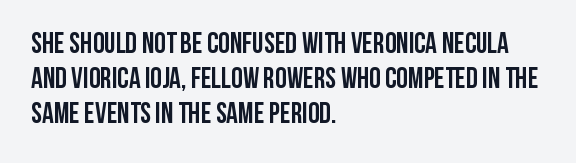
Proportional: the letters do not fall into vertical columns. The baseline area is clear. Plenty of ink on the page — the face is bold. This rendering uses left alignment, leaving the right contour irregular.
